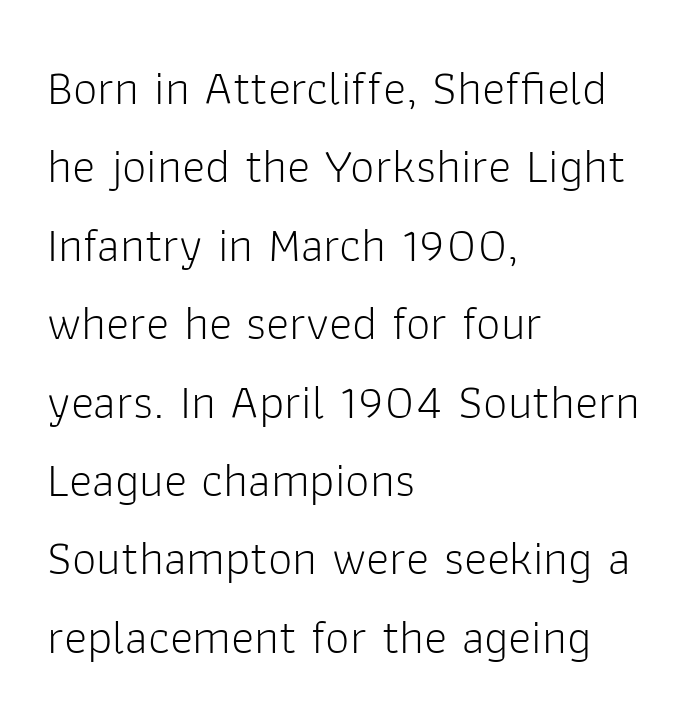
The image shows 49 px light sans-serif type, upright; set left-aligned, normal line spacing (1.6x), normal letter spacing, not underlined; low stroke contrast and a medium x-height.
